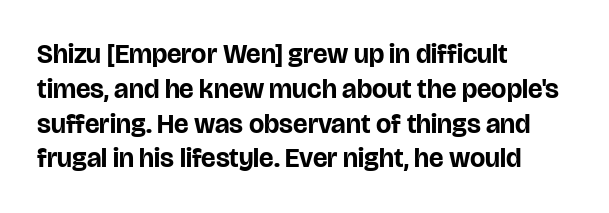
Q: Is the text bold? A: Yes.
Q: Is the text italic (slanted)? A: No, it is upright.
Q: Is the text underlined? A: No.
Q: How is the paragraph aligned? A: Left-aligned.
Q: Is the spacing between letters normal or unusually wide? A: Normal.
Q: Is the spacing between lines tight, normal or loose? A: Normal.
